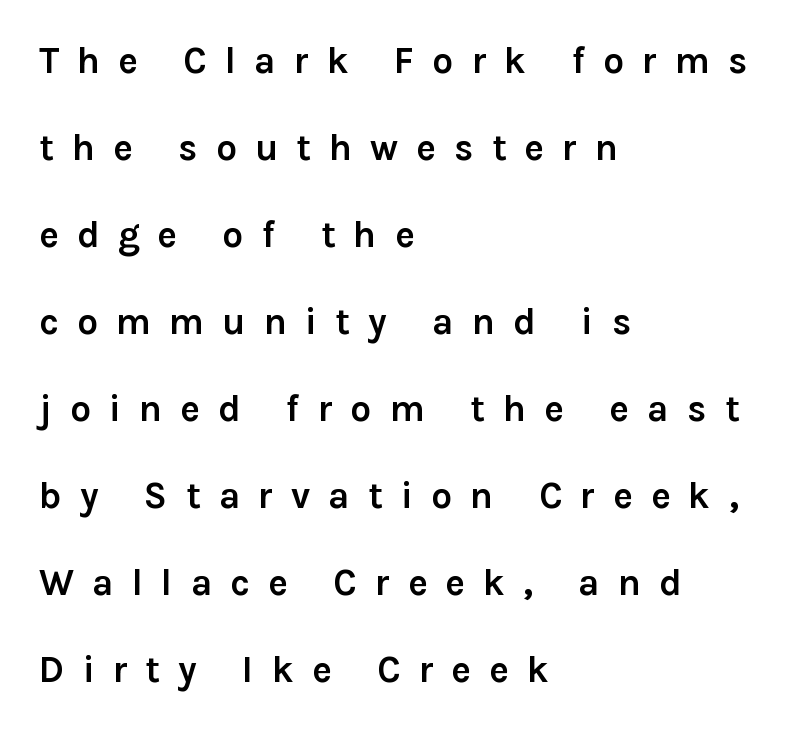
Q: Is the text bold? A: Yes.
Q: Is the text italic (slanted)? A: No, it is upright.
Q: Is the typeface a serif or a sans-serif typeface? A: Sans-serif.
Q: Is the text underlined? A: No.
Q: How is the paragraph aligned? A: Left-aligned.
Q: Is the spacing between letters normal or unusually wide? A: Unusually wide.
Q: Is the spacing between lines tight, normal or loose? A: Loose.
Q: Width (condensed, normal, or wide)? A: Normal.
Q: Stroke contrast? A: Low.
Q: x-height? A: Medium.
Q: Monospaced? A: No.
